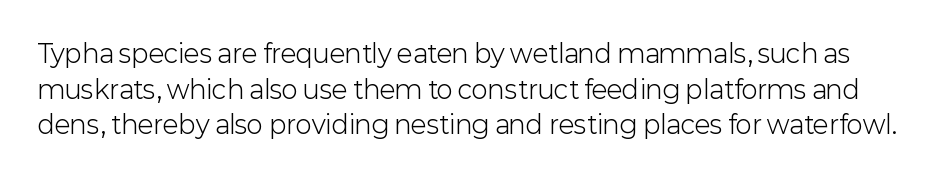
Decoration check: the copy has no underline. Each stroke keeps to a modest, everyday thickness or less. Every character sits straight up, as roman type does. Characters follow at the spacing the type designer built in.
